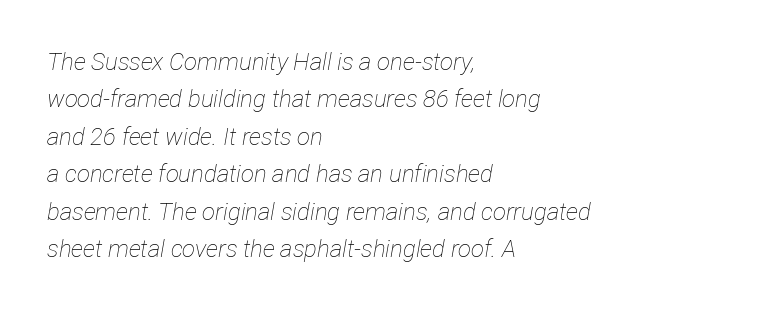
The image shows 24 px text type, italic (leaning right); set left-aligned, normal line spacing (1.56x), normal letter spacing, not underlined.
